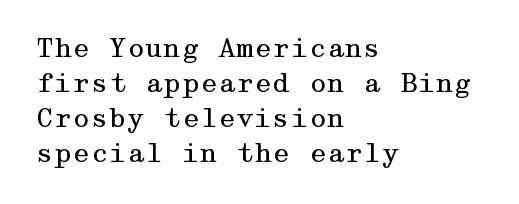
The image shows 26 px text type, upright; set left-aligned, normal line spacing (1.34x), normal letter spacing, not underlined.
